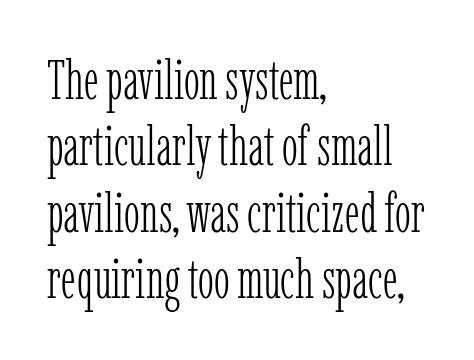
Q: Is the text bold? A: No.
Q: Is the text italic (slanted)? A: No, it is upright.
Q: Is the typeface a serif or a sans-serif typeface? A: Serif.
Q: Is the text underlined? A: No.
Q: How is the paragraph aligned? A: Left-aligned.
Q: Is the spacing between letters normal or unusually wide? A: Normal.
Q: Width (condensed, normal, or wide)? A: Condensed.
Q: Stroke contrast? A: Low.
Q: x-height? A: Medium.
Q: Monospaced? A: No.
